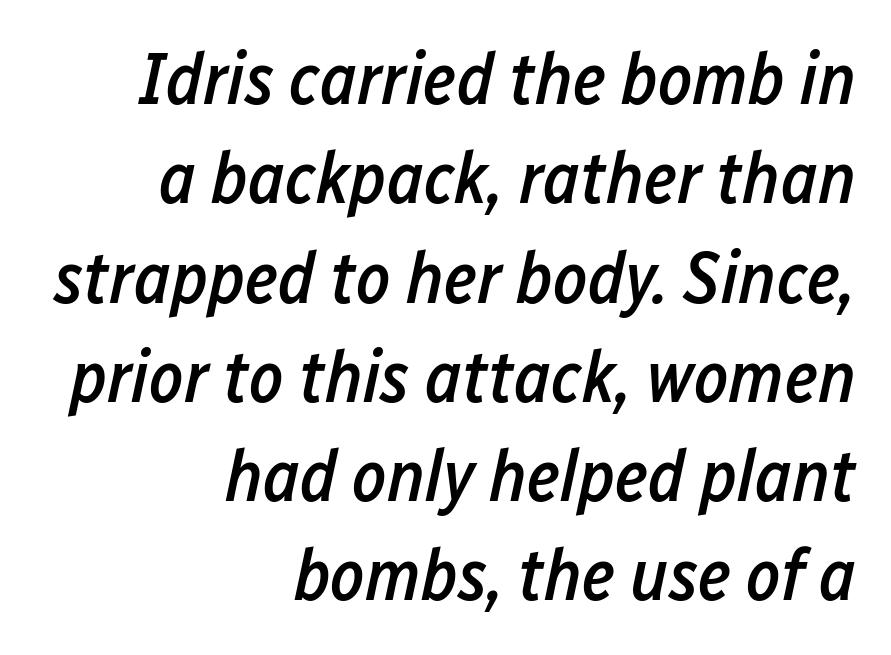
Italic? Definitely — the glyphs are oblique. Clear beneath every line of the passage. Does extra space separate the letters? No, they use regular spacing. Regular leading.
